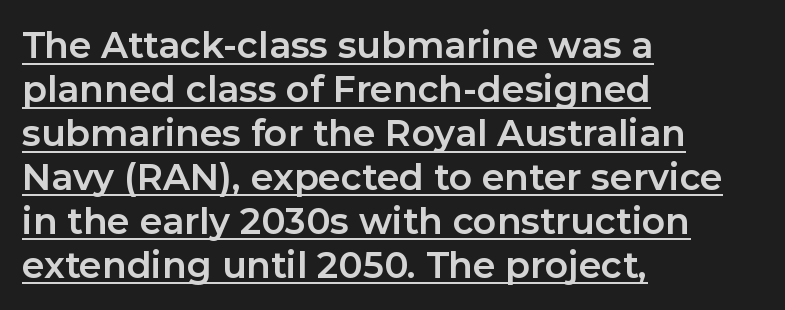
{"serif": "no", "italic": "no", "bold": "yes", "weight": "bold", "width": "normal", "stroke_contrast": "low", "x_height": "medium", "monospaced": "no", "underline": "yes", "align": "left", "line_spacing_ratio": 1.22, "letter_spacing": "normal", "letter_spacing_em": 0.0, "glyph_px": 36}
